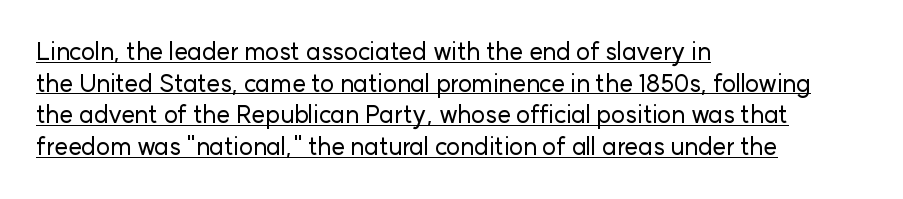
Q: Is the text italic (slanted)? A: No, it is upright.
Q: Is the text underlined? A: Yes.
Q: How is the paragraph aligned? A: Left-aligned.
Q: Is the spacing between letters normal or unusually wide? A: Normal.
Q: Is the spacing between lines tight, normal or loose? A: Normal.
